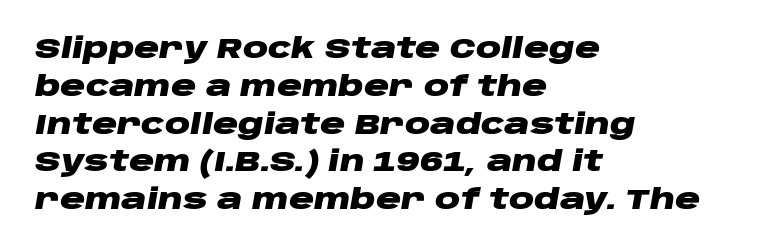
The image shows 28 px heavy, wide type, italic (leaning right); set left-aligned, normal line spacing (1.35x), normal letter spacing, not underlined; low stroke contrast and a large x-height.
